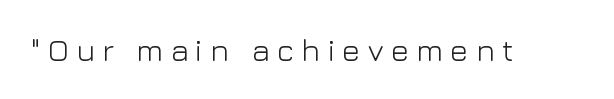
Q: Is the text bold? A: No.
Q: Is the text italic (slanted)? A: No, it is upright.
Q: Is the typeface a serif or a sans-serif typeface? A: Sans-serif.
Q: Is the text underlined? A: No.
Q: Is the spacing between letters normal or unusually wide? A: Unusually wide.
Q: Width (condensed, normal, or wide)? A: Normal.
Q: Stroke contrast? A: Low.
Q: x-height? A: Medium.
Q: Monospaced? A: No.
